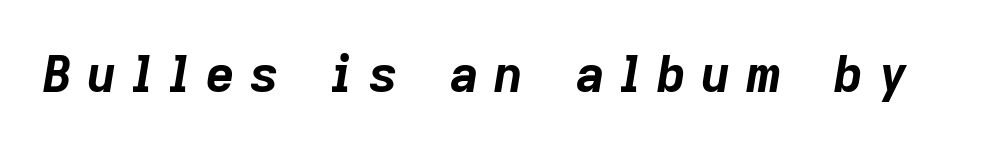
Q: Is the text bold? A: Yes.
Q: Is the text italic (slanted)? A: Yes, it leans right by about 9 degrees.
Q: Is the text underlined? A: No.
Q: Is the spacing between letters normal or unusually wide? A: Unusually wide.
Q: Width (condensed, normal, or wide)? A: Normal.
Q: Stroke contrast? A: Low.
Q: x-height? A: Medium.
Q: Monospaced? A: No.
